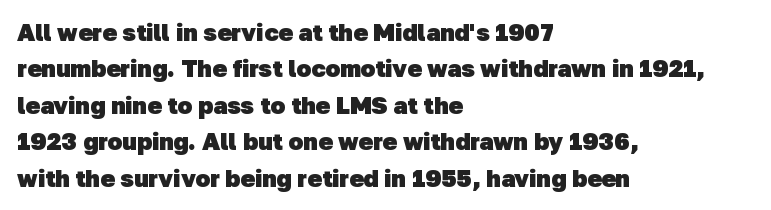
Compared with typical paragraphs, the rows here are spaced about the same. Any mark beneath the type? The region is blank. There is no visible air inserted between adjacent glyphs. Typesetter's note: full bold, strokes at maximum text heaviness. Reading down the block, your eye returns to a fixed left position each line.
